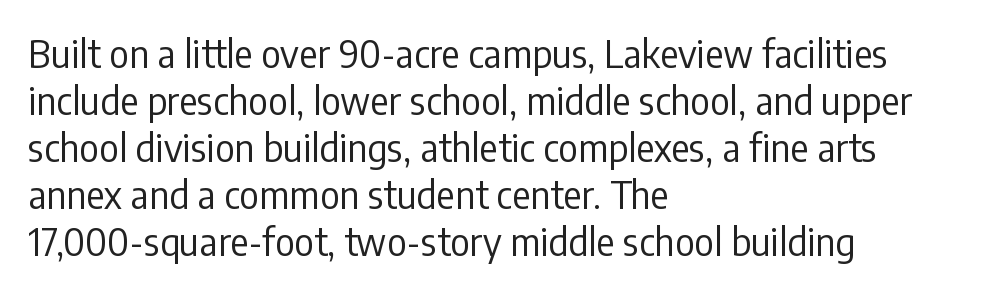
Q: Is the text bold? A: No.
Q: Is the text italic (slanted)? A: No, it is upright.
Q: Is the typeface a serif or a sans-serif typeface? A: Sans-serif.
Q: Is the text underlined? A: No.
Q: How is the paragraph aligned? A: Left-aligned.
Q: Is the spacing between letters normal or unusually wide? A: Normal.
Q: Width (condensed, normal, or wide)? A: Condensed.
Q: Stroke contrast? A: Low.
Q: x-height? A: Medium.
Q: Monospaced? A: No.
